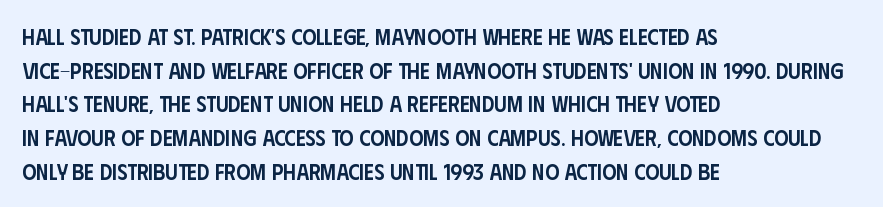
The image shows 22 px text type, upright; set left-aligned, normal line spacing (1.53x), normal letter spacing, not underlined.
